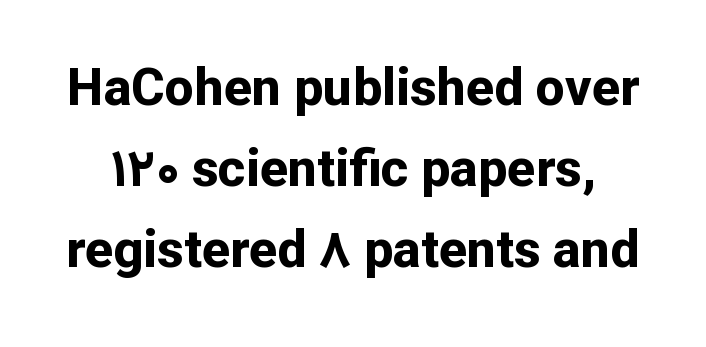
{"serif": "no", "italic": "no", "bold": "yes", "weight": "bold", "width": "normal", "stroke_contrast": "low", "x_height": "medium", "monospaced": "no", "underline": "no", "line_spacing": "normal", "line_spacing_ratio": 1.56, "letter_spacing": "normal", "letter_spacing_em": 0.0, "glyph_px": 52}
